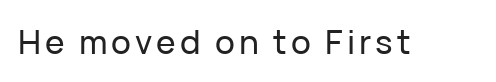
{"serif": "no", "italic": "no", "width": "normal", "stroke_contrast": "low", "x_height": "medium", "monospaced": "no", "underline": "no", "glyph_px": 33}
